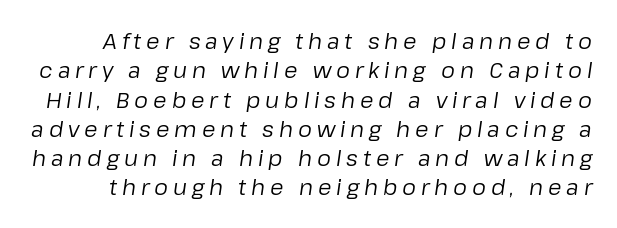
{"italic": "yes", "lean": "right", "slant_degrees": 8, "bold": "no", "underline": "no", "line_spacing": "normal", "line_spacing_ratio": 1.33, "letter_spacing": "wide", "letter_spacing_em": 0.22, "glyph_px": 22}
